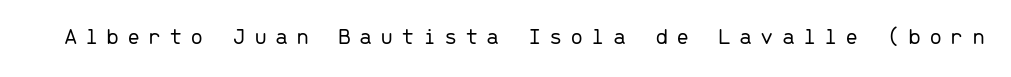
{"italic": "no", "bold": "no", "underline": "no", "letter_spacing": "wide", "letter_spacing_em": 0.32, "glyph_px": 24}
